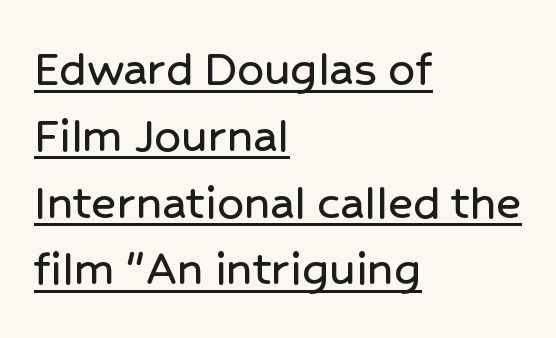
Q: Is the text italic (slanted)? A: No, it is upright.
Q: Is the typeface a serif or a sans-serif typeface? A: Sans-serif.
Q: Is the text underlined? A: Yes.
Q: How is the paragraph aligned? A: Left-aligned.
Q: Is the spacing between letters normal or unusually wide? A: Normal.
Q: Is the spacing between lines tight, normal or loose? A: Normal.
Q: Width (condensed, normal, or wide)? A: Normal.
Q: Stroke contrast? A: Low.
Q: x-height? A: Medium.
Q: Monospaced? A: No.
